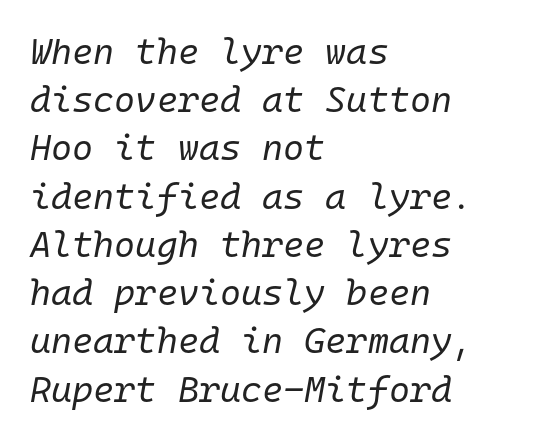
This sample uses an oblique cut, with every glyph tilted off the vertical. Weight: not bold — regular or lighter. Words float on clear page, feet unadorned. The face used here is monospaced, like something from a code editor.
